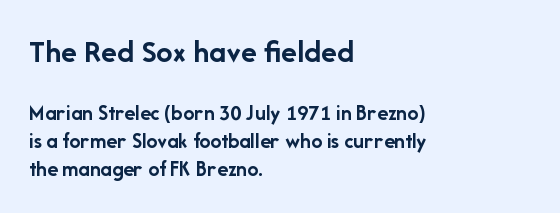
Q: Is the text bold? A: Yes.
Q: Is the text italic (slanted)? A: No, it is upright.
Q: Is the typeface a serif or a sans-serif typeface? A: Sans-serif.
Q: Is the text underlined? A: No.
Q: How is the paragraph aligned? A: Left-aligned.
Q: Is the spacing between letters normal or unusually wide? A: Normal.
Q: Is the spacing between lines tight, normal or loose? A: Normal.
Q: Which block of text is set in a larger size, the first (top) or the second (bottom)? A: The first (top) one.
Q: Width (condensed, normal, or wide)? A: Normal.
Q: Stroke contrast? A: Low.
Q: x-height? A: Medium.
Q: Monospaced? A: No.
